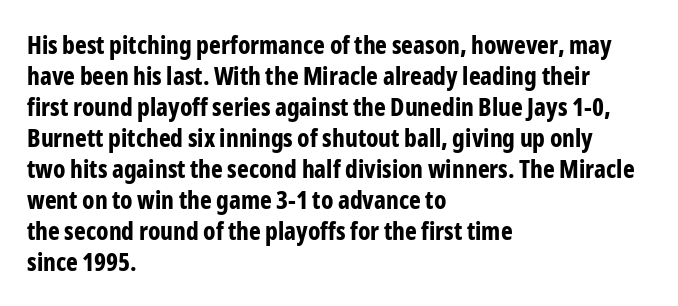
The image shows 25 px bold type, upright; set left-aligned, line spacing 1.24x, normal letter spacing, not underlined.
